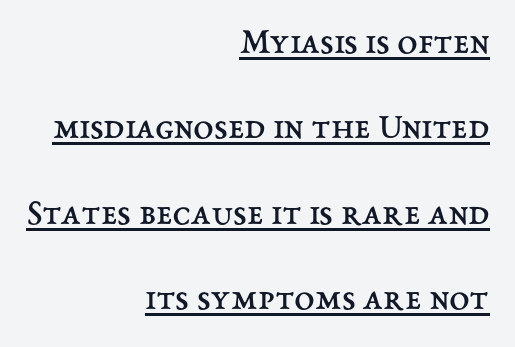
{"italic": "no", "bold": "no", "weight": "regular", "width": "normal", "stroke_contrast": "medium", "x_height": "medium", "monospaced": "no", "underline": "yes", "align": "right", "line_spacing": "loose", "line_spacing_ratio": 2.31, "letter_spacing": "normal", "letter_spacing_em": 0.0, "glyph_px": 37}
